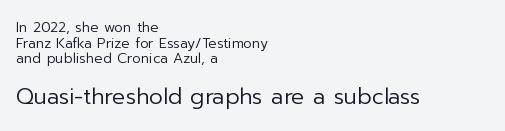
Very little white space separates one row of letters from the next. The face looks like a standard text weight, possibly lighter. The words here are not underlined. Letter spacing: default. You can tell it's not italic because the verticals are truly vertical. The lines are quadded left.
